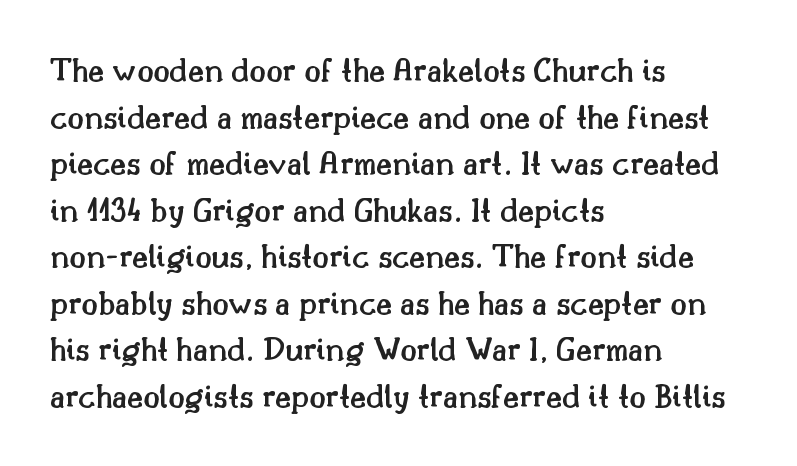
Q: Is the text bold? A: Semi-bold.
Q: Is the text italic (slanted)? A: No, it is upright.
Q: Is the typeface a serif or a sans-serif typeface? A: Serif.
Q: Is the text underlined? A: No.
Q: How is the paragraph aligned? A: Left-aligned.
Q: Is the spacing between letters normal or unusually wide? A: Normal.
Q: Is the spacing between lines tight, normal or loose? A: Normal.
Q: Width (condensed, normal, or wide)? A: Normal.
Q: Stroke contrast? A: Medium.
Q: x-height? A: Small.
Q: Monospaced? A: No.
